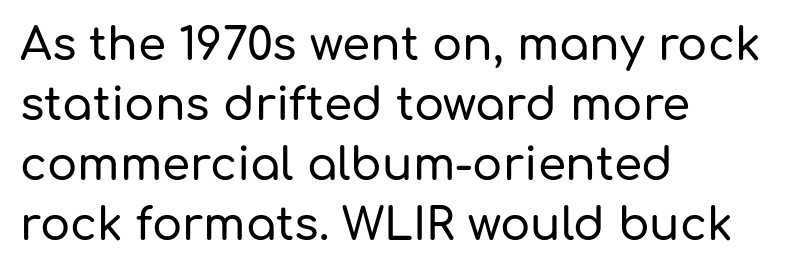
Alignment: flush left. The type family on display is of the sans-serif kind. A typesetter would call this leading conventional body-copy spacing. The letterforms sit shoulder to shoulder at normal distance. Nobody drew a line under any word here. Notice how the stems are strictly vertical — no italics here.
